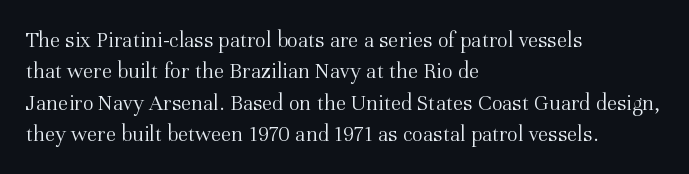
The image shows 23 px text type, upright; set left-aligned, normal line spacing (1.36x), normal letter spacing, not underlined.
